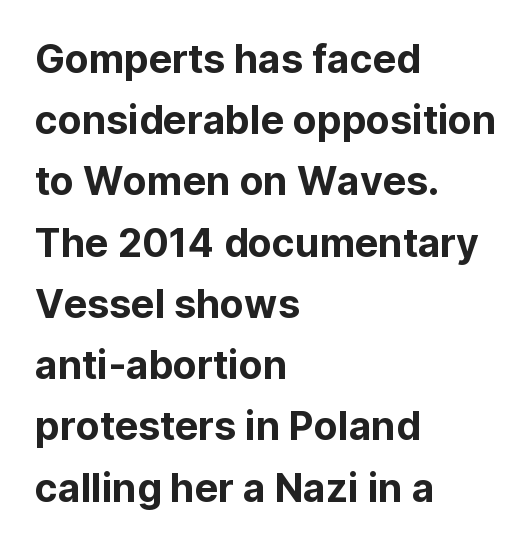
Q: Is the text italic (slanted)? A: No, it is upright.
Q: Is the typeface a serif or a sans-serif typeface? A: Sans-serif.
Q: Is the text underlined? A: No.
Q: How is the paragraph aligned? A: Left-aligned.
Q: Is the spacing between letters normal or unusually wide? A: Normal.
Q: Is the spacing between lines tight, normal or loose? A: Normal.
Q: Width (condensed, normal, or wide)? A: Normal.
Q: Stroke contrast? A: Low.
Q: x-height? A: Medium.
Q: Monospaced? A: No.
